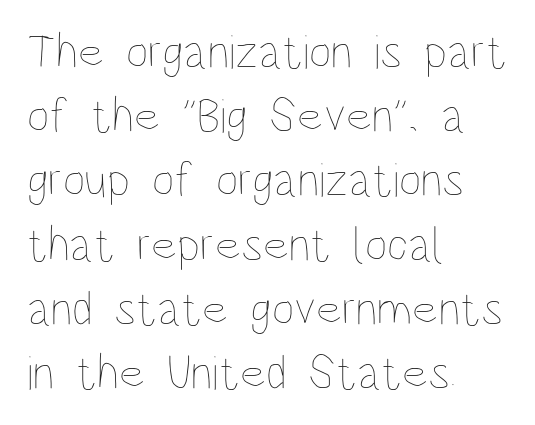
Horizontal bands of white between lines are of average thickness. A typesetter would mark this as roman, not italic. Leftover space on each line is placed entirely after the last word. Clear beneath every line of the passage. The face looks like a standard text weight, possibly lighter. Glyph-to-glyph distance matches everyday printed text.
